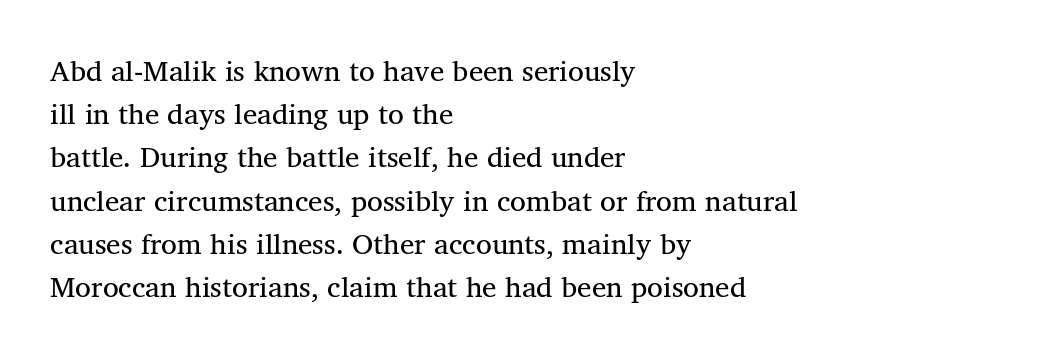
Q: Is the text bold? A: No.
Q: Is the typeface a serif or a sans-serif typeface? A: Serif.
Q: Is the text underlined? A: No.
Q: How is the paragraph aligned? A: Left-aligned.
Q: Is the spacing between letters normal or unusually wide? A: Normal.
Q: Is the spacing between lines tight, normal or loose? A: Normal.
Q: Width (condensed, normal, or wide)? A: Normal.
Q: Stroke contrast? A: Medium.
Q: x-height? A: Medium.
Q: Monospaced? A: No.
